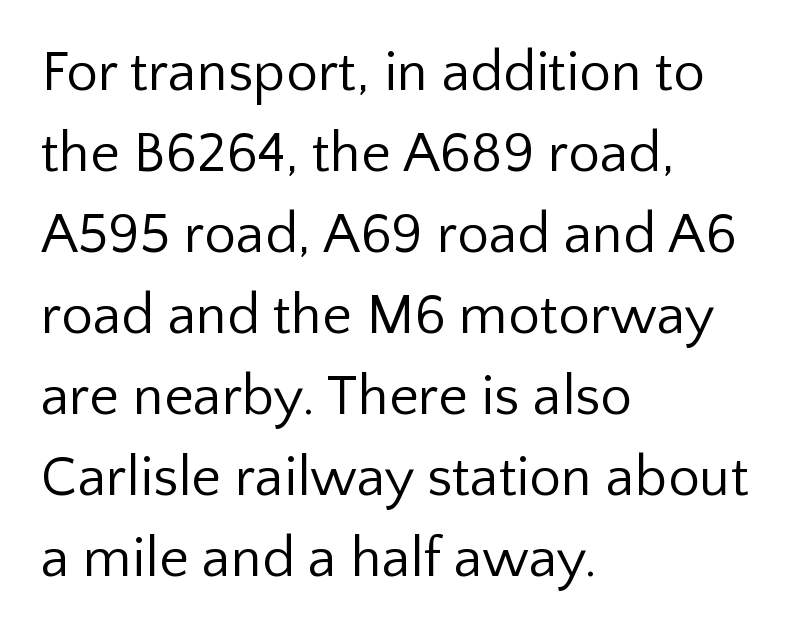
Look at the tracking — it's just the regular setting, nothing added. Rule under the text: the space is simply empty. Weight: regular or lighter. The designer went with a sans here, leaving each stem footless. These lines are set flush left with a ragged right edge.
